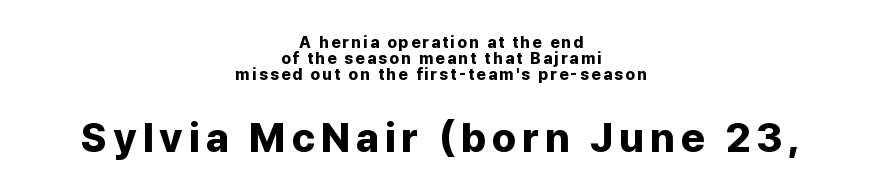
Q: Is the text bold? A: Yes.
Q: Is the text italic (slanted)? A: No, it is upright.
Q: Is the typeface a serif or a sans-serif typeface? A: Sans-serif.
Q: Is the text underlined? A: No.
Q: How is the paragraph aligned? A: Centered.
Q: Is the spacing between lines tight, normal or loose? A: Tight.
Q: Which block of text is set in a larger size, the first (top) or the second (bottom)? A: The second (bottom) one.
Q: Width (condensed, normal, or wide)? A: Normal.
Q: Stroke contrast? A: Low.
Q: x-height? A: Medium.
Q: Monospaced? A: No.
